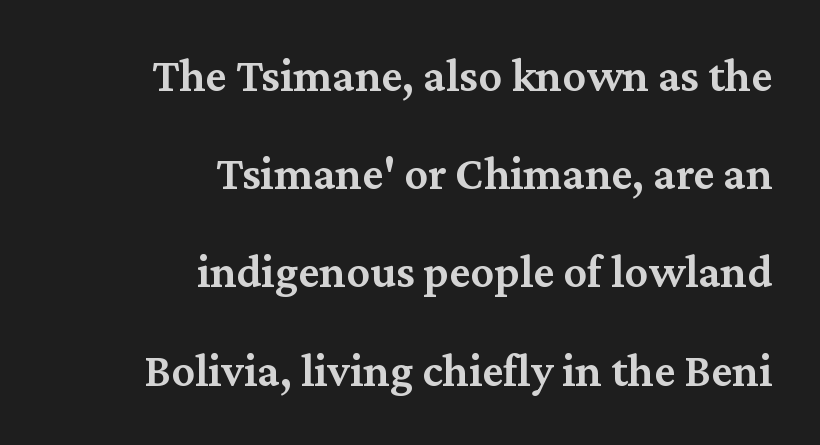
{"serif": "yes", "italic": "no", "bold": "semi", "weight": "semibold", "width": "normal", "stroke_contrast": "medium", "x_height": "medium", "monospaced": "no", "underline": "no", "align": "right", "line_spacing": "loose", "line_spacing_ratio": 2.09, "letter_spacing": "normal", "letter_spacing_em": 0.0, "glyph_px": 47}
